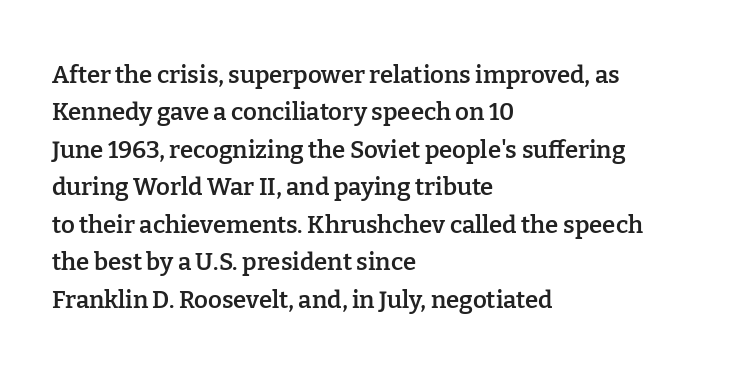
Q: Is the text bold? A: Semi-bold.
Q: Is the text italic (slanted)? A: No, it is upright.
Q: Is the text underlined? A: No.
Q: How is the paragraph aligned? A: Left-aligned.
Q: Is the spacing between letters normal or unusually wide? A: Normal.
Q: Is the spacing between lines tight, normal or loose? A: Normal.
